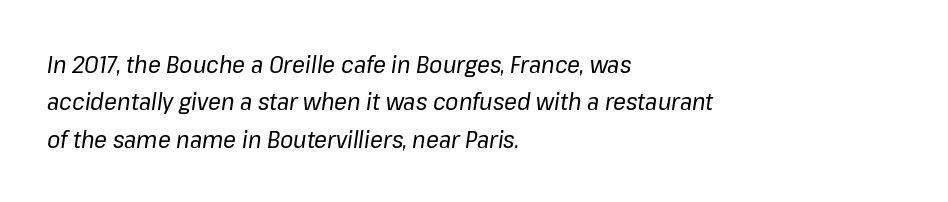
Casual observation: everything's shoved over to the left. Clear beneath every line of the passage. Compared with ordinary roman type, these characters are visibly tilted. You could call the tracking neutral — neither tight nor loose.
